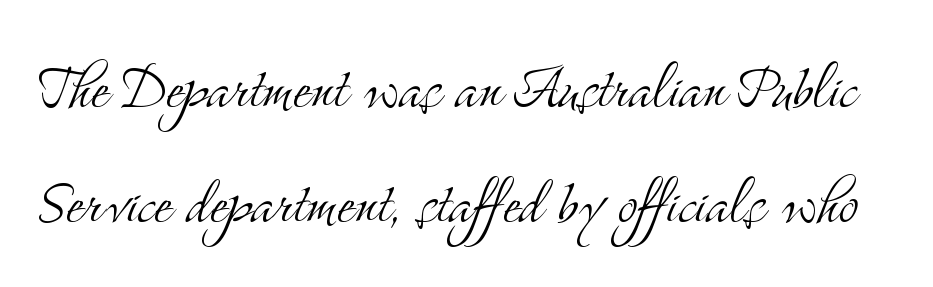
Q: Is the text bold? A: No.
Q: Is the text italic (slanted)? A: Yes.
Q: Is the typeface a serif or a sans-serif typeface? A: Serif.
Q: Is the text underlined? A: No.
Q: Is the spacing between letters normal or unusually wide? A: Normal.
Q: Is the spacing between lines tight, normal or loose? A: Normal.
Q: Width (condensed, normal, or wide)? A: Condensed.
Q: Stroke contrast? A: Medium.
Q: x-height? A: Small.
Q: Monospaced? A: No.
